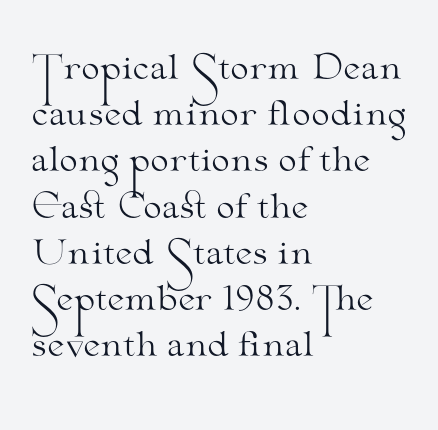
The letters carry serifs — small finishing strokes at the ends of their stems. Here the glyphs are tracked normally, forming tight word shapes. The passage is arranged the way most books set body copy — flush left. The foot of each line stays bare and open. Weight: regular or lighter.
